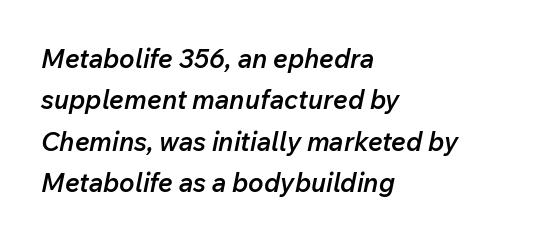
{"italic": "yes", "lean": "right", "slant_degrees": 12, "bold": "semi", "underline": "no", "align": "left", "line_spacing": "normal", "line_spacing_ratio": 1.59, "letter_spacing": "normal", "letter_spacing_em": 0.0, "glyph_px": 26}
